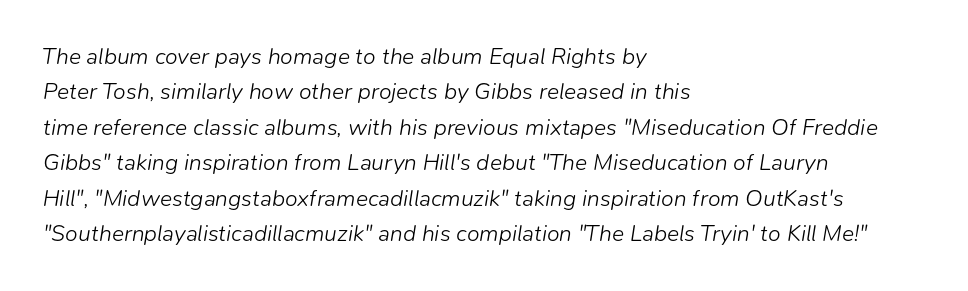
{"italic": "yes", "lean": "right", "slant_degrees": 9, "bold": "no", "underline": "no", "align": "left", "line_spacing": "normal", "line_spacing_ratio": 1.54, "letter_spacing": "normal", "letter_spacing_em": 0.0, "glyph_px": 23}
